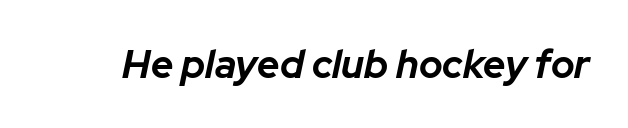
Q: Is the text bold? A: Yes.
Q: Is the text italic (slanted)? A: Yes, it leans right by about 12 degrees.
Q: Is the text underlined? A: No.
Q: Is the spacing between letters normal or unusually wide? A: Normal.
Q: Width (condensed, normal, or wide)? A: Normal.
Q: Stroke contrast? A: Low.
Q: x-height? A: Medium.
Q: Monospaced? A: No.
